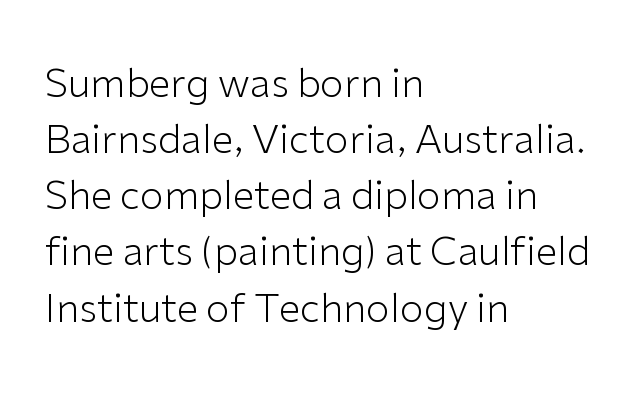
The cut favours lightness, reaching ordinary text weight at its darkest. Rendered with straight, roman letterforms. Compared with typical body copy, the letter spacing here is the same. Baseline-to-baseline distance is the conventional proportion of letter height. Teacher's note: observe the even left margin — that is flush-left alignment. A typesetter would call this proportional, since set widths differ per character.
